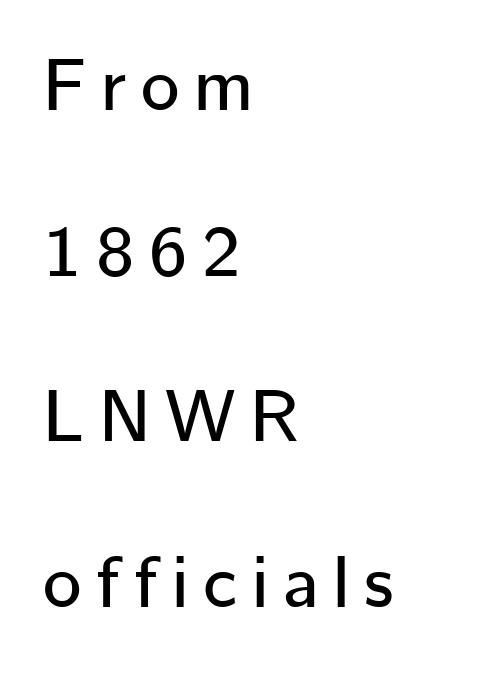
The image shows 73 px sans-serif type, upright; set left-aligned, loose line spacing (2.27x), unusually wide letter spacing (+0.2 em), not underlined; low stroke contrast and a medium x-height.
